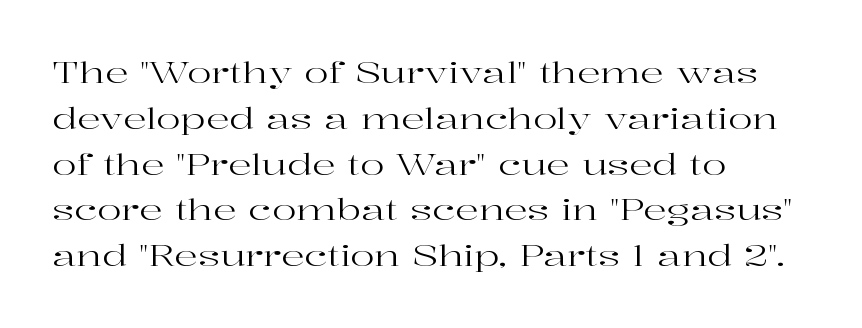
Q: Is the text bold? A: No.
Q: Is the text italic (slanted)? A: No, it is upright.
Q: Is the typeface a serif or a sans-serif typeface? A: Serif.
Q: Is the text underlined? A: No.
Q: How is the paragraph aligned? A: Left-aligned.
Q: Is the spacing between letters normal or unusually wide? A: Normal.
Q: Is the spacing between lines tight, normal or loose? A: Normal.
Q: Width (condensed, normal, or wide)? A: Wide.
Q: Stroke contrast? A: High.
Q: x-height? A: Medium.
Q: Monospaced? A: No.
